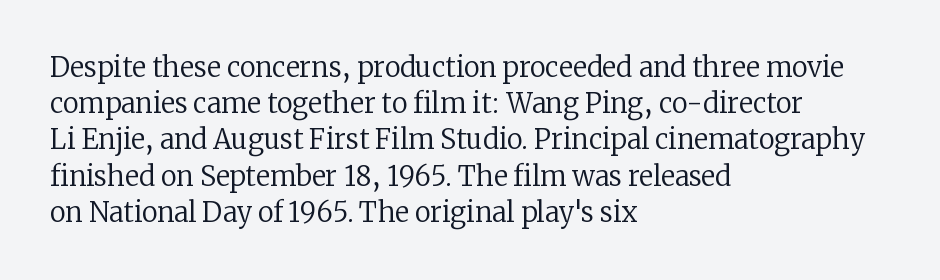
The image shows 27 px text type, upright; set left-aligned, normal line spacing (1.34x), normal letter spacing, not underlined.
